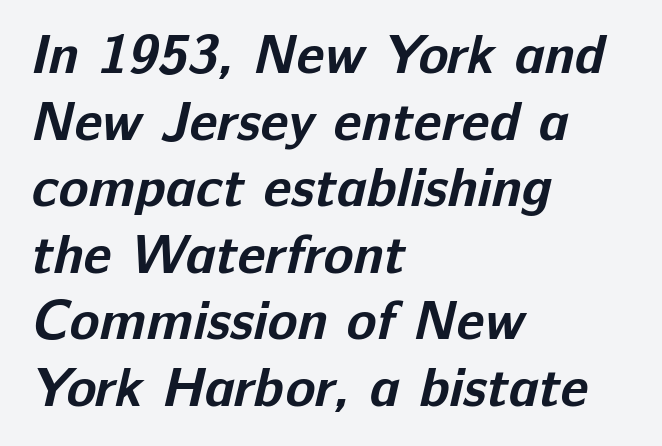
Q: Is the text bold? A: Yes.
Q: Is the typeface a serif or a sans-serif typeface? A: Sans-serif.
Q: Is the text underlined? A: No.
Q: How is the paragraph aligned? A: Left-aligned.
Q: Is the spacing between letters normal or unusually wide? A: Normal.
Q: Width (condensed, normal, or wide)? A: Normal.
Q: Stroke contrast? A: Low.
Q: x-height? A: Medium.
Q: Monospaced? A: No.
